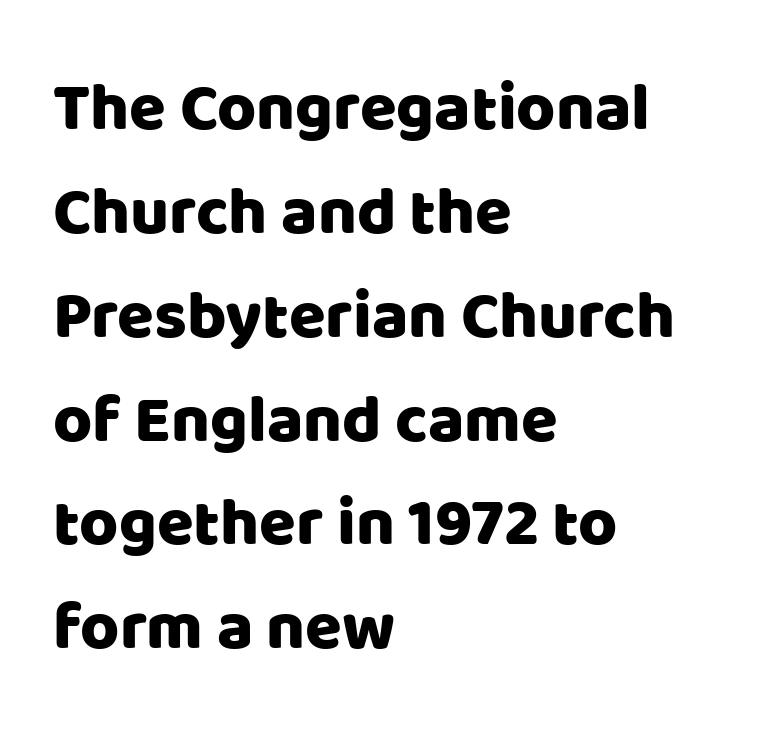
{"serif": "no", "italic": "no", "width": "normal", "stroke_contrast": "low", "x_height": "large", "monospaced": "no", "underline": "no", "align": "left", "line_spacing": "normal", "line_spacing_ratio": 1.55, "letter_spacing": "normal", "letter_spacing_em": 0.0, "glyph_px": 67}
